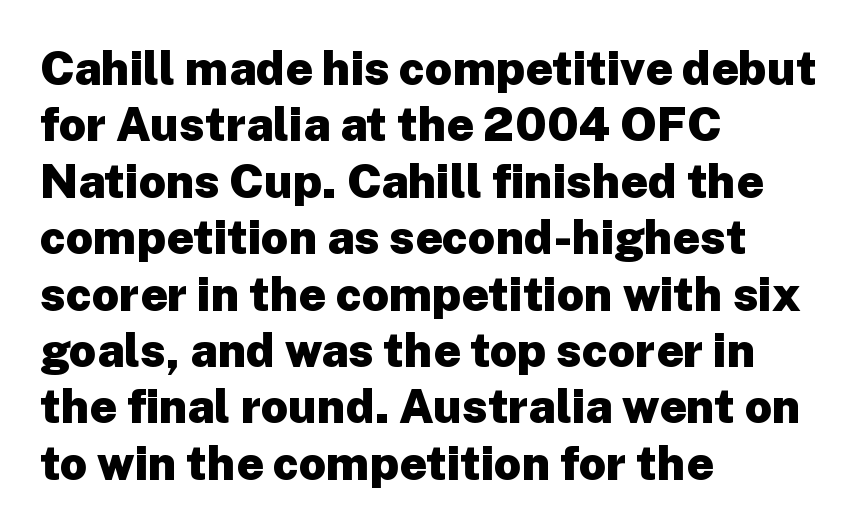
Q: Is the text bold? A: Yes.
Q: Is the text italic (slanted)? A: No, it is upright.
Q: Is the typeface a serif or a sans-serif typeface? A: Sans-serif.
Q: Is the text underlined? A: No.
Q: How is the paragraph aligned? A: Left-aligned.
Q: Is the spacing between letters normal or unusually wide? A: Normal.
Q: Width (condensed, normal, or wide)? A: Normal.
Q: Stroke contrast? A: Low.
Q: x-height? A: Medium.
Q: Monospaced? A: No.
